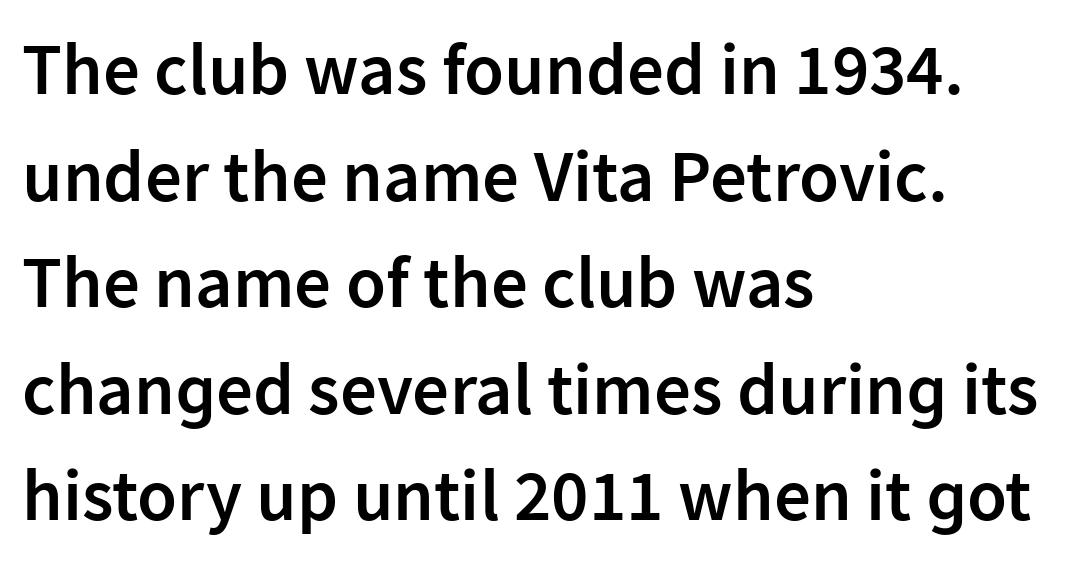
{"serif": "no", "italic": "no", "bold": "semi", "weight": "semibold", "width": "normal", "stroke_contrast": "low", "x_height": "medium", "monospaced": "no", "underline": "no", "align": "left", "line_spacing": "normal", "line_spacing_ratio": 1.46, "letter_spacing": "normal", "letter_spacing_em": 0.0, "glyph_px": 73}
